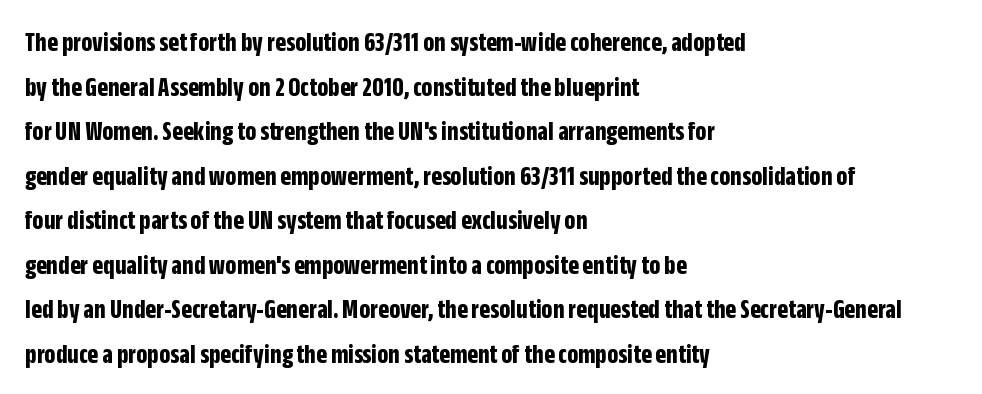
Q: Is the text bold? A: Yes.
Q: Is the text italic (slanted)? A: No, it is upright.
Q: Is the typeface a serif or a sans-serif typeface? A: Sans-serif.
Q: Is the text underlined? A: No.
Q: How is the paragraph aligned? A: Left-aligned.
Q: Is the spacing between letters normal or unusually wide? A: Normal.
Q: Is the spacing between lines tight, normal or loose? A: Normal.
Q: Width (condensed, normal, or wide)? A: Condensed.
Q: Stroke contrast? A: Low.
Q: x-height? A: Large.
Q: Monospaced? A: No.
